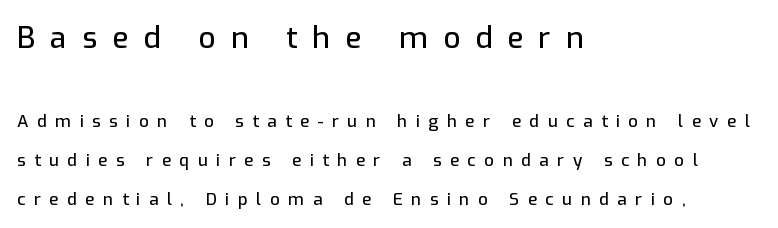
The image shows 30 px sans-serif type, upright; set left-aligned, loose line spacing (2.28x), unusually wide letter spacing (+0.5 em), not underlined; the first (top) block is 1.76x larger; low stroke contrast and a medium x-height.
